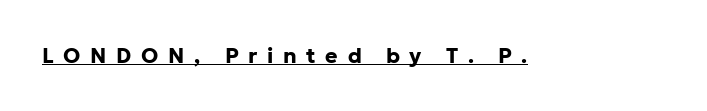
Strong, thick strokes mark this as bold type. Underlining? Definitely there. The face used here is rendered with a markedly widened letterfit. Every stem runs plumb, perpendicular to the baseline.
